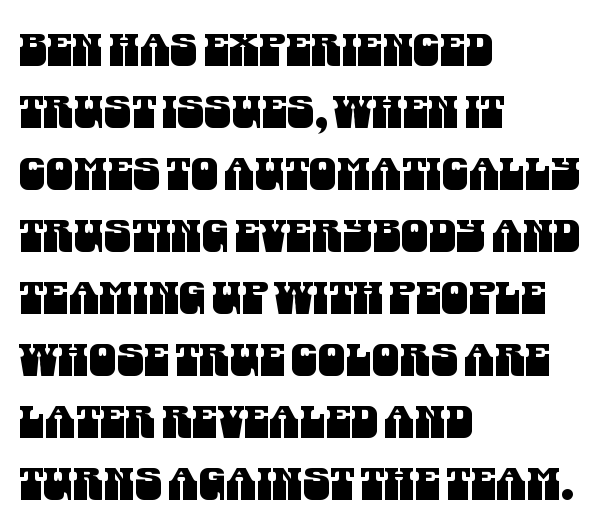
The image shows 44 px condensed sans-serif type; set left-aligned, normal line spacing (1.41x), normal letter spacing, not underlined; medium stroke contrast and a large x-height.
